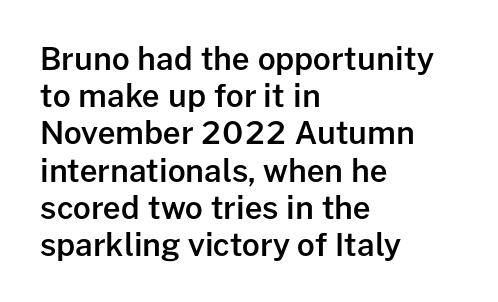
The image shows 31 px semibold sans-serif type, upright; set left-aligned, line spacing 1.2x, normal letter spacing, not underlined; low stroke contrast and a medium x-height.
